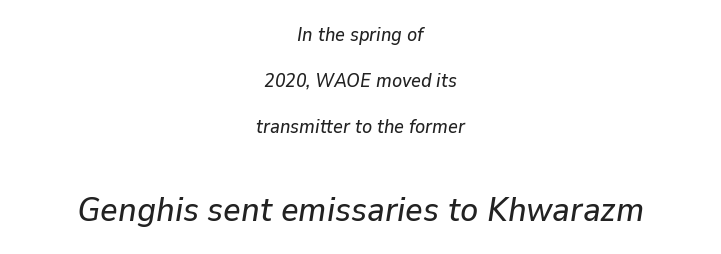
{"italic": "yes", "lean": "right", "slant_degrees": 9, "width": "normal", "stroke_contrast": "low", "x_height": "medium", "monospaced": "no", "underline": "no", "align": "center", "line_spacing": "loose", "line_spacing_ratio": 2.41, "letter_spacing": "normal", "letter_spacing_em": 0.0, "larger_block": "second", "size_ratio": 1.79, "glyph_px": 34}
